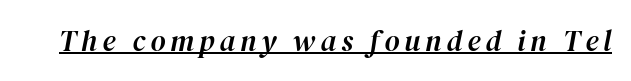
The face used here is proportionally spaced, like ordinary book or web type. The passage shown leans; its letterforms are oblique. Emphasis is given by a line drawn under the lettering.
